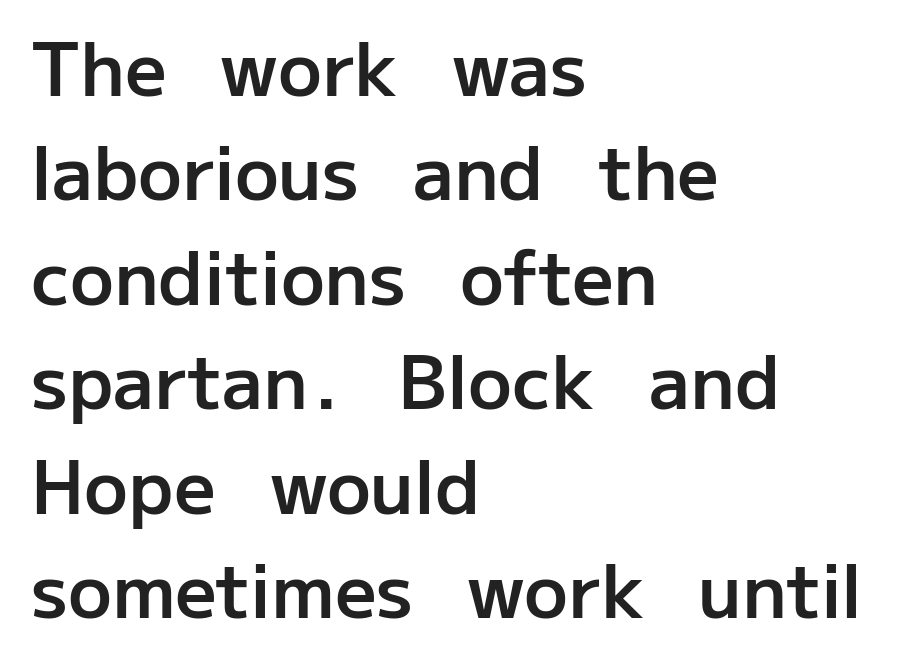
The image shows 73 px semibold sans-serif type, upright; set left-aligned, normal line spacing (1.43x), normal letter spacing, not underlined; low stroke contrast and a medium x-height.
